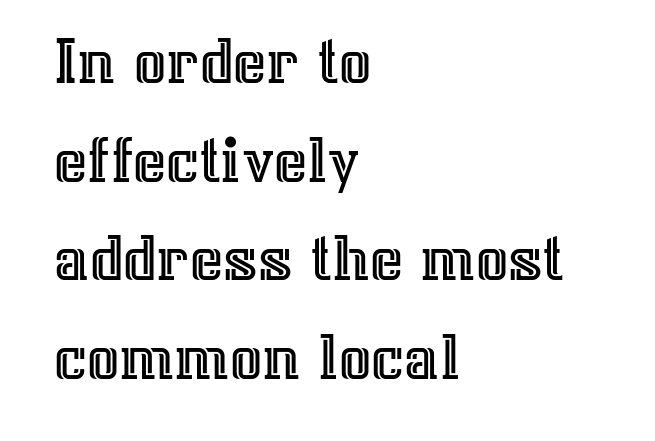
Q: Is the text italic (slanted)? A: No, it is upright.
Q: Is the text underlined? A: No.
Q: How is the paragraph aligned? A: Left-aligned.
Q: Is the spacing between letters normal or unusually wide? A: Normal.
Q: Is the spacing between lines tight, normal or loose? A: Normal.
Q: Width (condensed, normal, or wide)? A: Normal.
Q: x-height? A: Medium.
Q: Monospaced? A: No.
